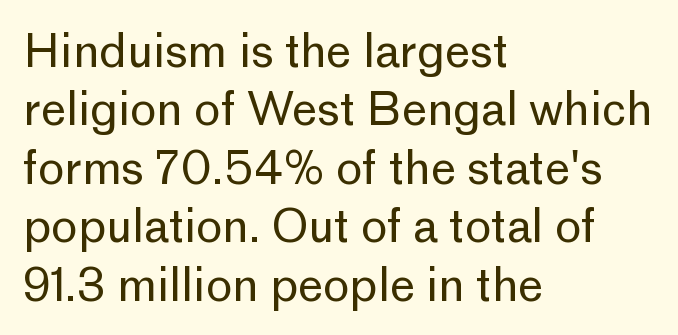
Quick note: interline space is typical. Each letter's strokes conclude bluntly, with no projecting serifs. Every character sits straight up, as roman type does. Where is the straight margin? On the left. Bold? No — there's no thickening of the strokes.
